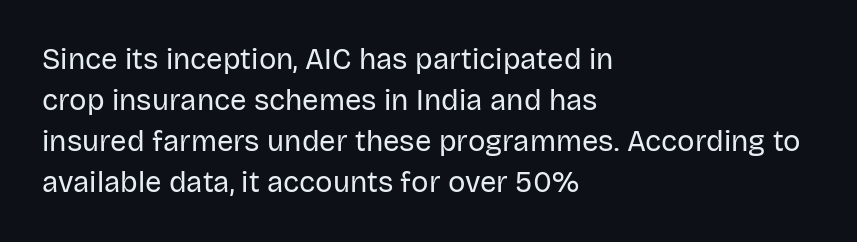
Q: Is the text bold? A: No.
Q: Is the text italic (slanted)? A: No, it is upright.
Q: Is the typeface a serif or a sans-serif typeface? A: Sans-serif.
Q: Is the text underlined? A: No.
Q: How is the paragraph aligned? A: Left-aligned.
Q: Is the spacing between letters normal or unusually wide? A: Normal.
Q: Is the spacing between lines tight, normal or loose? A: Normal.
Q: Width (condensed, normal, or wide)? A: Normal.
Q: Stroke contrast? A: Low.
Q: x-height? A: Large.
Q: Monospaced? A: No.
